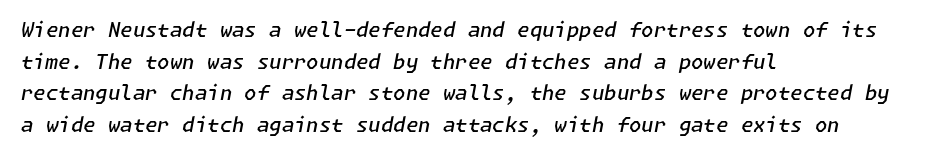
{"italic": "yes", "lean": "right", "slant_degrees": 11, "bold": "semi", "underline": "no", "align": "left", "line_spacing": "normal", "line_spacing_ratio": 1.58, "letter_spacing": "normal", "letter_spacing_em": 0.0, "glyph_px": 20}
